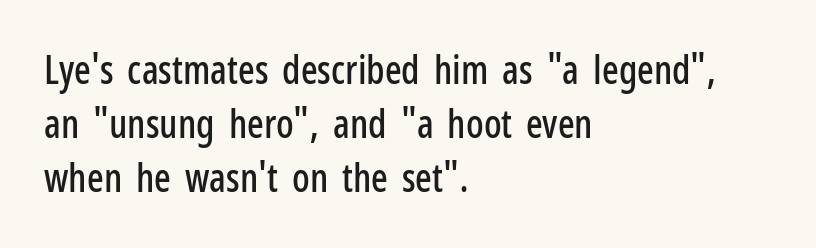
Q: Is the text italic (slanted)? A: No, it is upright.
Q: Is the typeface a serif or a sans-serif typeface? A: Sans-serif.
Q: Is the text underlined? A: No.
Q: How is the paragraph aligned? A: Left-aligned.
Q: Is the spacing between letters normal or unusually wide? A: Normal.
Q: Is the spacing between lines tight, normal or loose? A: Normal.
Q: Width (condensed, normal, or wide)? A: Condensed.
Q: Stroke contrast? A: Low.
Q: x-height? A: Medium.
Q: Monospaced? A: No.
